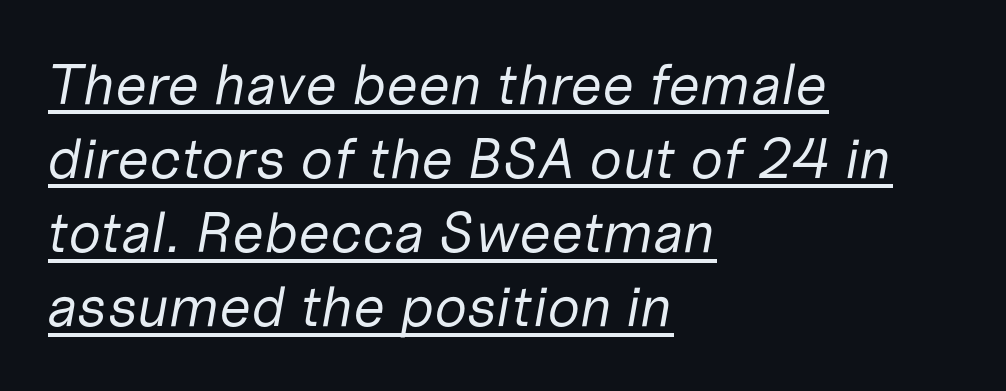
The image shows 57 px regular-weight type, italic (leaning right); set left-aligned, normal line spacing (1.3x), normal letter spacing, underlined; low stroke contrast and a medium x-height.
